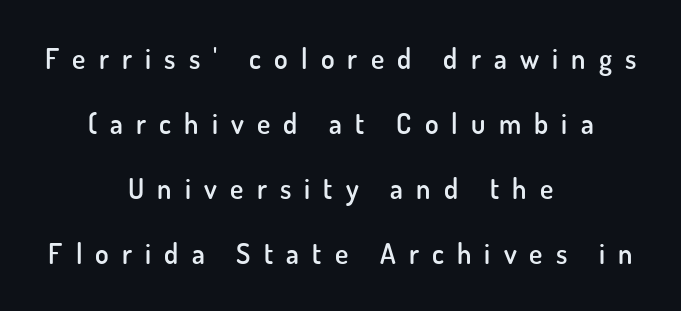
{"serif": "no", "italic": "no", "bold": "semi", "weight": "semibold", "width": "normal", "stroke_contrast": "low", "x_height": "small", "monospaced": "no", "underline": "no", "align": "center", "line_spacing": "loose", "line_spacing_ratio": 2.32, "letter_spacing": "wide", "letter_spacing_em": 0.47, "glyph_px": 28}
